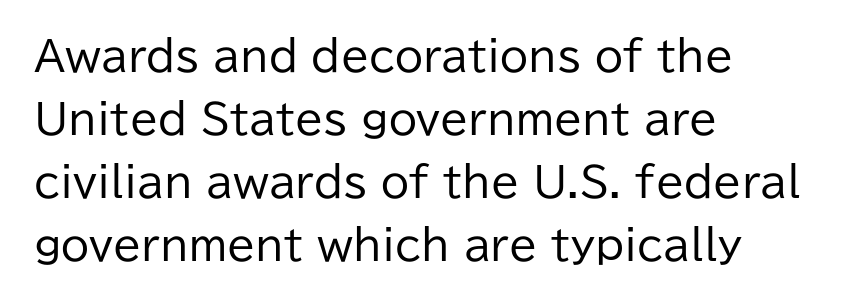
Q: Is the text bold? A: No.
Q: Is the text italic (slanted)? A: No, it is upright.
Q: Is the typeface a serif or a sans-serif typeface? A: Sans-serif.
Q: Is the text underlined? A: No.
Q: How is the paragraph aligned? A: Left-aligned.
Q: Is the spacing between letters normal or unusually wide? A: Normal.
Q: Is the spacing between lines tight, normal or loose? A: Normal.
Q: Width (condensed, normal, or wide)? A: Normal.
Q: Stroke contrast? A: Low.
Q: x-height? A: Medium.
Q: Monospaced? A: No.
